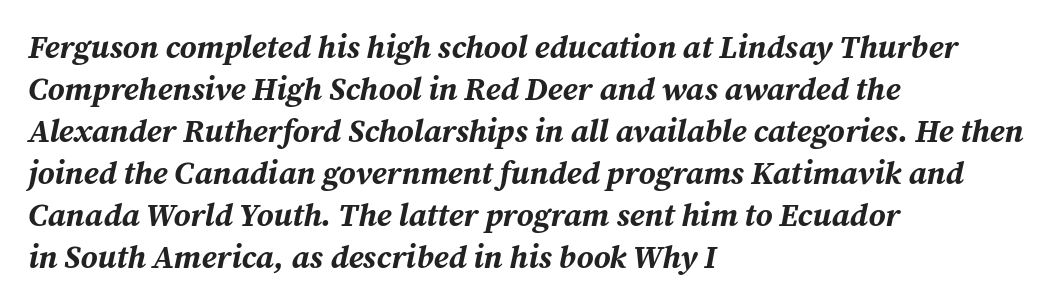
The image shows 32 px bold type, italic (leaning right); set left-aligned, normal line spacing (1.31x), normal letter spacing, not underlined; medium stroke contrast and a medium x-height.
